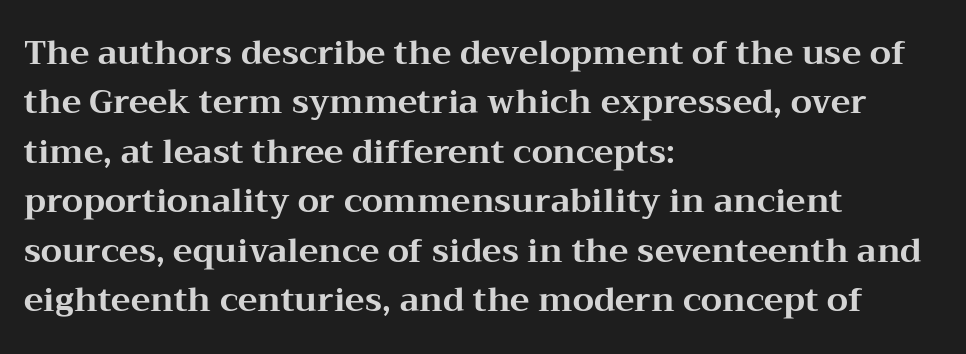
Q: Is the text bold? A: Yes.
Q: Is the text italic (slanted)? A: No, it is upright.
Q: Is the typeface a serif or a sans-serif typeface? A: Serif.
Q: Is the text underlined? A: No.
Q: How is the paragraph aligned? A: Left-aligned.
Q: Is the spacing between letters normal or unusually wide? A: Normal.
Q: Is the spacing between lines tight, normal or loose? A: Normal.
Q: Width (condensed, normal, or wide)? A: Wide.
Q: Stroke contrast? A: Medium.
Q: x-height? A: Medium.
Q: Monospaced? A: No.
